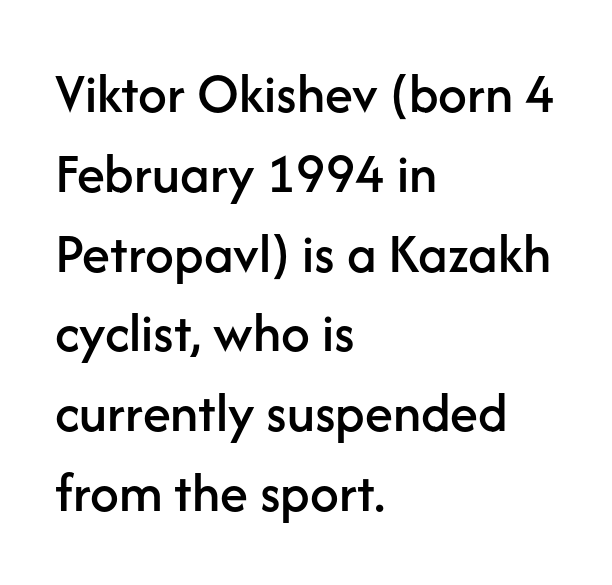
Short note: letters normally spaced. The face used here is a sans, in the tradition of grotesques and geometrics. Summary of vertical rhythm: regular, with standard interline spacing. Does the copy run flush right? No — it runs flush left.
